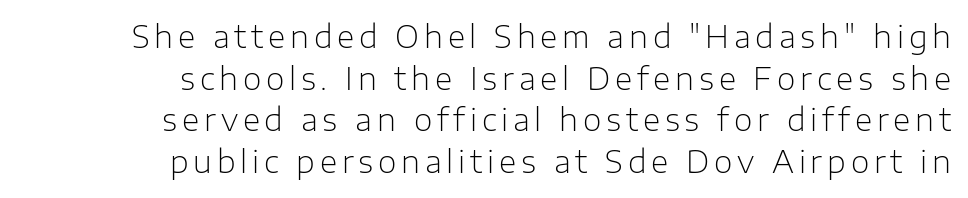
Q: Is the text bold? A: No.
Q: Is the text italic (slanted)? A: No, it is upright.
Q: Is the typeface a serif or a sans-serif typeface? A: Sans-serif.
Q: Is the text underlined? A: No.
Q: How is the paragraph aligned? A: Right-aligned.
Q: Is the spacing between lines tight, normal or loose? A: Normal.
Q: Width (condensed, normal, or wide)? A: Normal.
Q: Stroke contrast? A: Low.
Q: x-height? A: Medium.
Q: Monospaced? A: No.
